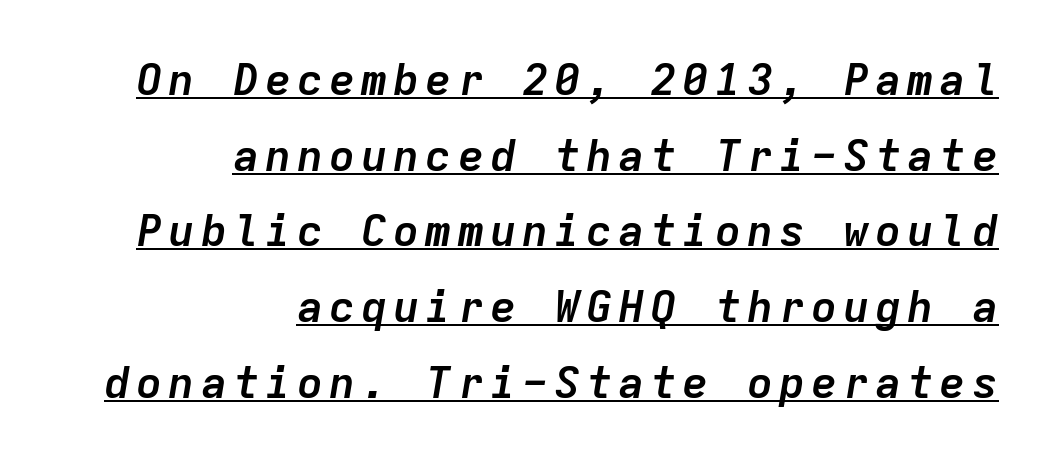
The axis of the letterforms is tilted away from vertical. Weight: bold. These lines are rendered in a fixed-pitch font. The rendered words wear a rule along their underside. The ragged edge is on the left, which tells us the setting is flush right.
